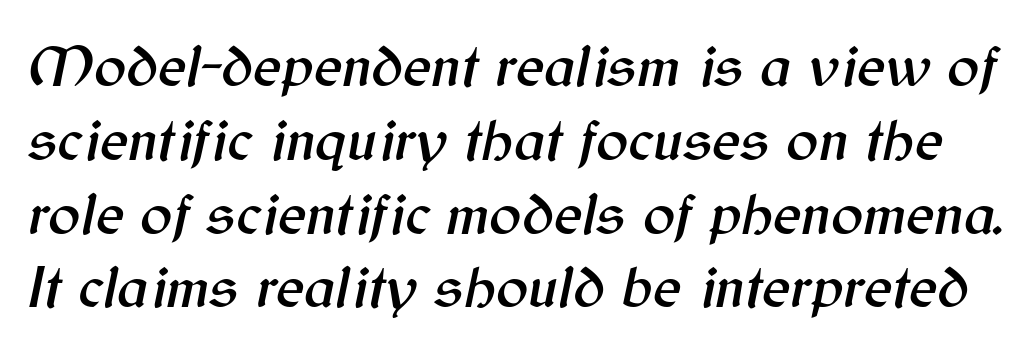
The strip under each line holds only bare page. A typesetter would call this zero additional tracking. Emphasis-style slanted type is in use. Looks like regular typesetting: each glyph gets only the width it needs.
